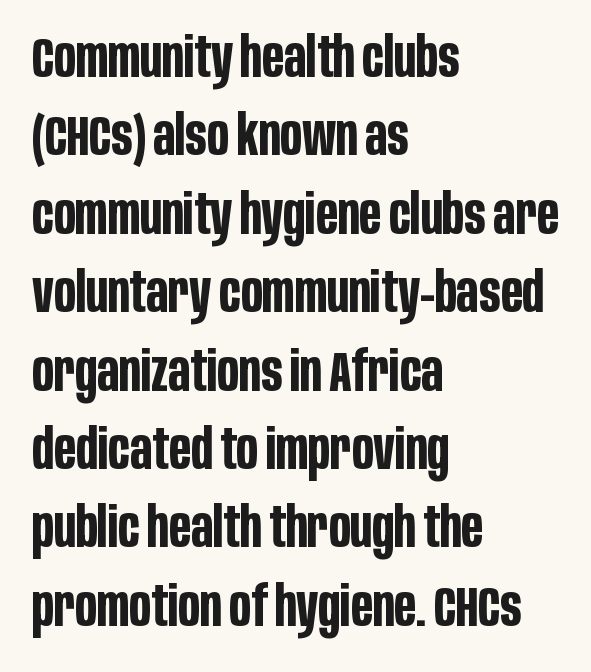
{"serif": "no", "italic": "no", "bold": "yes", "weight": "bold", "width": "condensed", "stroke_contrast": "low", "x_height": "large", "monospaced": "no", "underline": "no", "align": "left", "line_spacing": "normal", "line_spacing_ratio": 1.4, "letter_spacing": "normal", "letter_spacing_em": 0.0, "glyph_px": 56}
